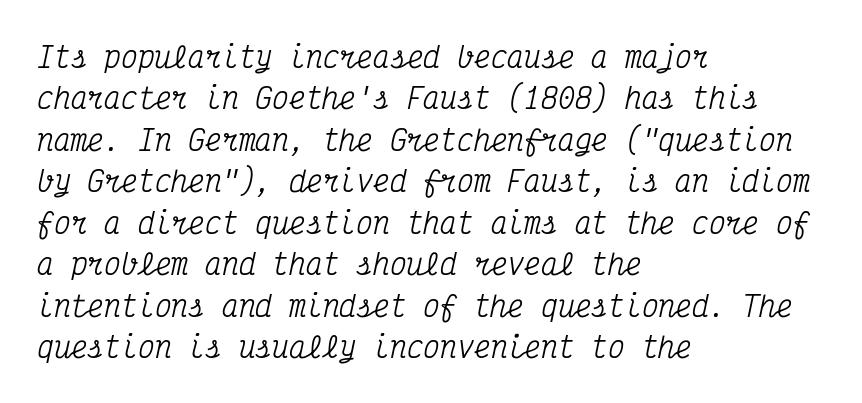
Q: Is the text italic (slanted)? A: Yes, it leans right by about 12 degrees.
Q: Is the typeface a serif or a sans-serif typeface? A: Serif.
Q: Is the text underlined? A: No.
Q: How is the paragraph aligned? A: Left-aligned.
Q: Is the spacing between letters normal or unusually wide? A: Normal.
Q: Is the spacing between lines tight, normal or loose? A: Normal.
Q: Width (condensed, normal, or wide)? A: Condensed.
Q: Stroke contrast? A: Medium.
Q: x-height? A: Medium.
Q: Monospaced? A: Yes.
